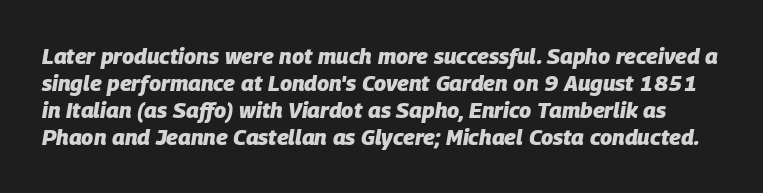
The image shows 22 px bold type, italic (leaning right); set line spacing 1.23x, normal letter spacing, not underlined.
